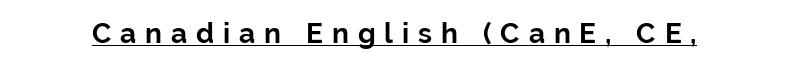
Check where the strokes stop: nothing finishes them off — pure sans. Set as a true bold cut, around the 700 mark. The face used here is proportionally spaced, like ordinary book or web type. The tracking jumps out immediately: characters are airy and widely separated. Underlined type. Vertical strokes here are truly vertical.
